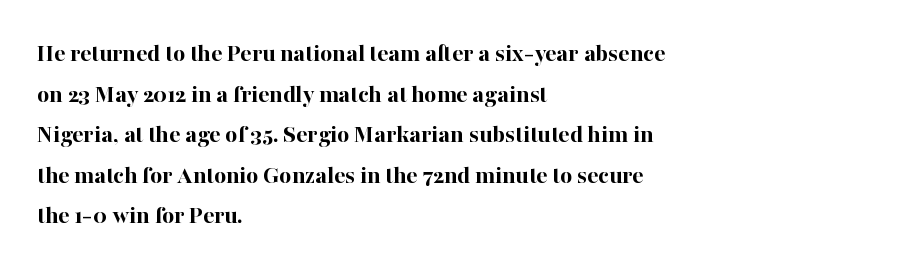
The image shows 26 px bold type, upright; set left-aligned, normal line spacing (1.56x), normal letter spacing, not underlined.
